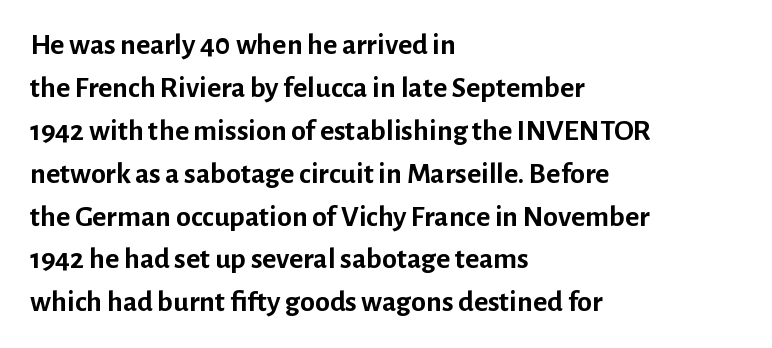
The glyphs are unaccompanied by any horizontal stroke below them. The line texture is even and compact thanks to regular tracking. These lines are set flush left with a ragged right edge. Plenty of ink on the page — the face is bold. Each letter's strokes conclude bluntly, with no projecting serifs. The designer left line spacing at the default.
